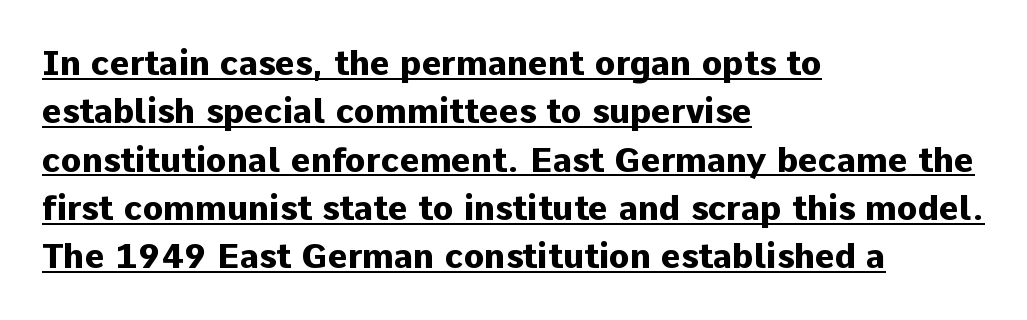
{"serif": "no", "italic": "no", "bold": "yes", "weight": "heavy", "width": "normal", "stroke_contrast": "low", "x_height": "medium", "monospaced": "no", "underline": "yes", "align": "left", "line_spacing": "normal", "line_spacing_ratio": 1.42, "letter_spacing": "normal", "letter_spacing_em": 0.0, "glyph_px": 34}
